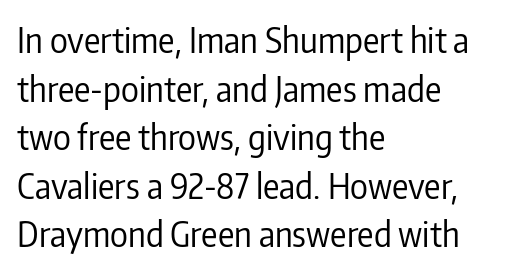
The image shows 34 px regular-weight, condensed sans-serif type, upright; set left-aligned, normal line spacing (1.43x), normal letter spacing, not underlined; low stroke contrast and a medium x-height.
